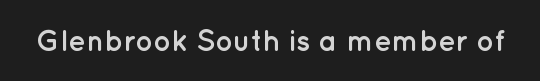
The image shows 29 px semibold sans-serif type, upright; set normal letter spacing, not underlined; low stroke contrast and a medium x-height.
